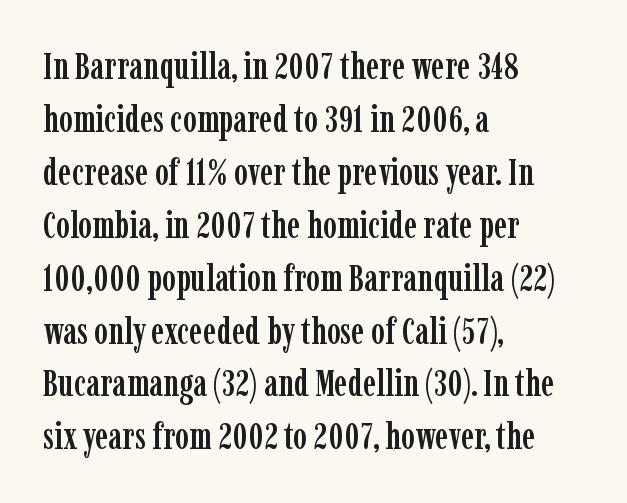
The image shows 37 px condensed serif type, upright; set left-aligned, normal line spacing (1.43x), normal letter spacing, not underlined; low stroke contrast and a medium x-height.
